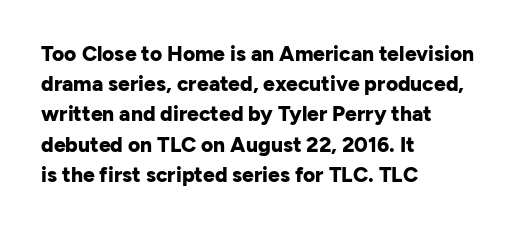
{"italic": "no", "bold": "yes", "underline": "no", "align": "left", "line_spacing": "normal", "line_spacing_ratio": 1.44, "letter_spacing": "normal", "letter_spacing_em": 0.0, "glyph_px": 21}
